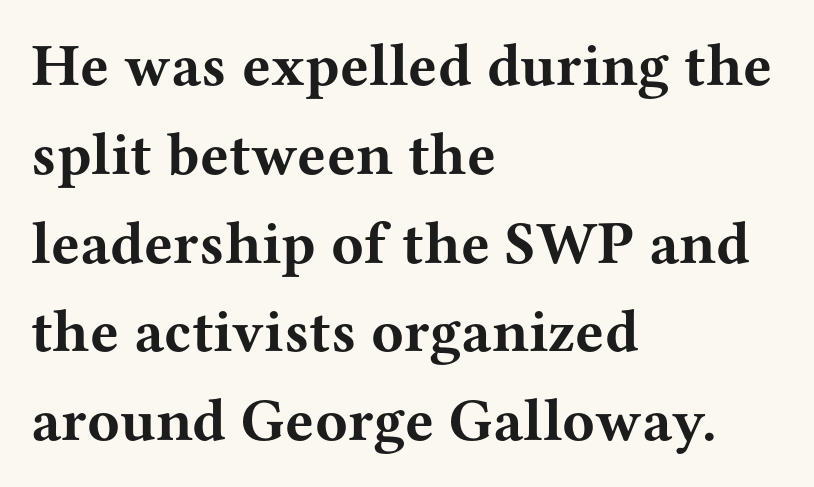
{"serif": "yes", "italic": "no", "bold": "yes", "weight": "bold", "width": "wide", "stroke_contrast": "medium", "x_height": "medium", "monospaced": "no", "underline": "no", "align": "left", "line_spacing": "normal", "line_spacing_ratio": 1.48, "letter_spacing": "normal", "letter_spacing_em": 0.0, "glyph_px": 60}
